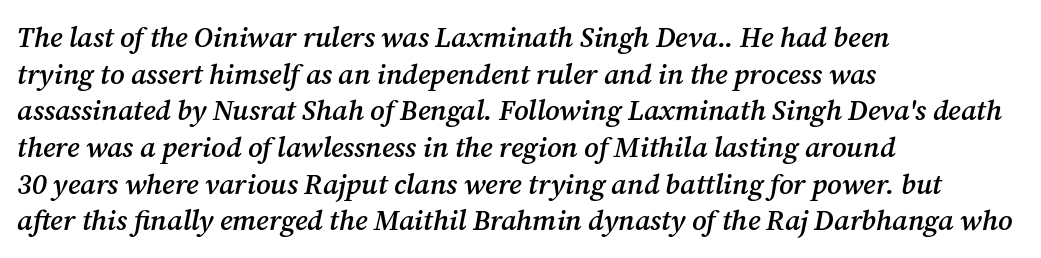
Q: Is the text bold? A: Semi-bold.
Q: Is the text italic (slanted)? A: Yes, it leans right by about 12 degrees.
Q: Is the typeface a serif or a sans-serif typeface? A: Serif.
Q: Is the text underlined? A: No.
Q: How is the paragraph aligned? A: Left-aligned.
Q: Is the spacing between letters normal or unusually wide? A: Normal.
Q: Is the spacing between lines tight, normal or loose? A: Normal.
Q: Width (condensed, normal, or wide)? A: Normal.
Q: Stroke contrast? A: Medium.
Q: x-height? A: Medium.
Q: Monospaced? A: No.
